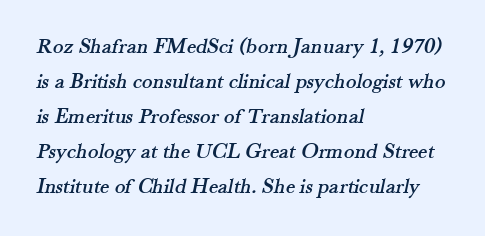
{"underline": "no", "align": "left", "line_spacing": "normal", "line_spacing_ratio": 1.59, "letter_spacing": "normal", "letter_spacing_em": 0.0, "glyph_px": 22}
